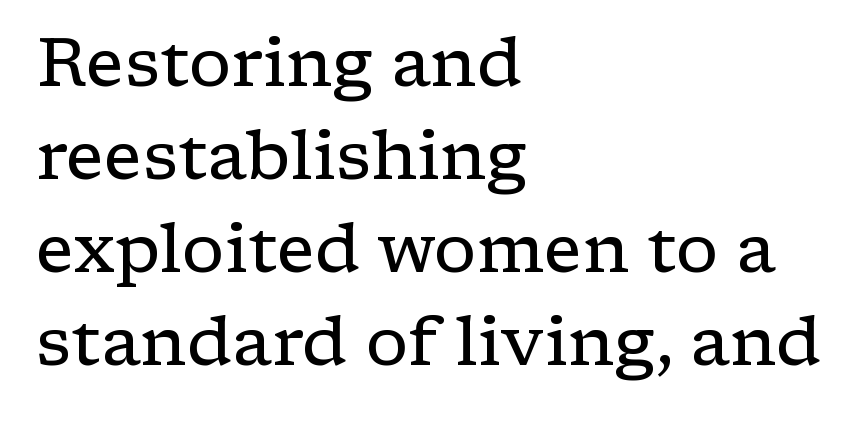
{"serif": "yes", "italic": "no", "bold": "no", "weight": "regular", "width": "wide", "stroke_contrast": "low", "x_height": "medium", "monospaced": "no", "underline": "no", "align": "left", "line_spacing": "normal", "line_spacing_ratio": 1.37, "letter_spacing": "normal", "letter_spacing_em": 0.0, "glyph_px": 68}
